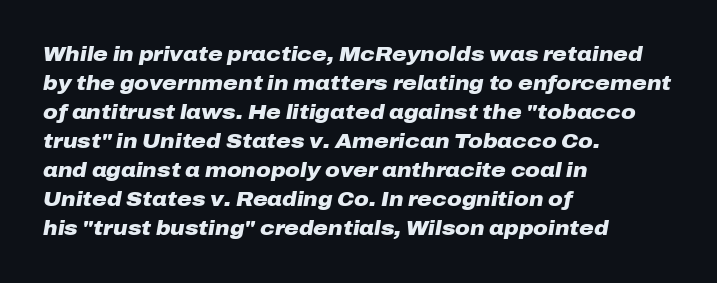
Yep, that's italic — everything's leaning. Line beginnings align vertically; line endings do not. Weight: bold. The rendering keeps characters at their native spacing.
